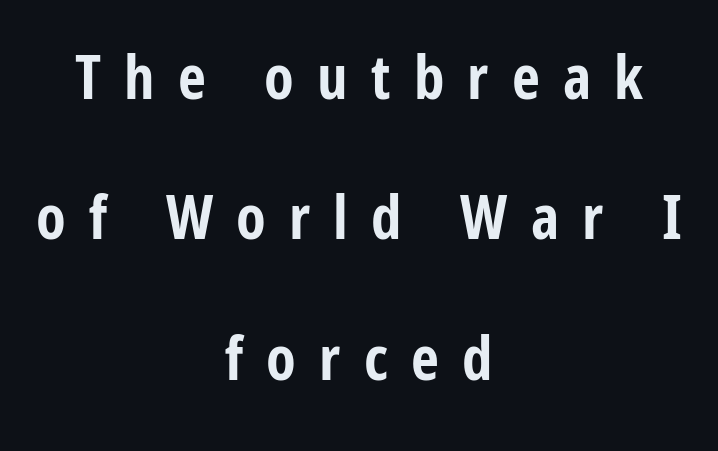
The image shows 61 px bold, condensed sans-serif type, upright; set centered, loose line spacing (2.3x), unusually wide letter spacing (+0.38 em), not underlined; low stroke contrast and a medium x-height.
